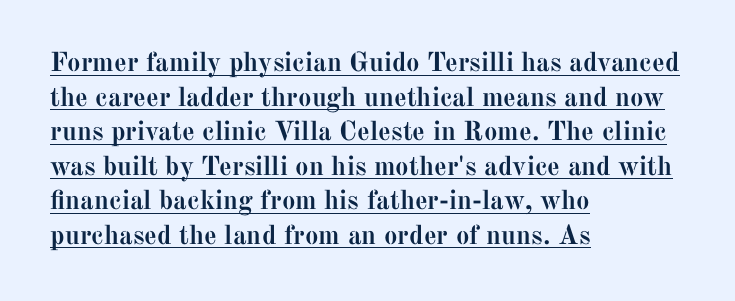
{"italic": "no", "bold": "yes", "underline": "yes", "align": "left", "line_spacing": "normal", "line_spacing_ratio": 1.28, "letter_spacing": "normal", "letter_spacing_em": 0.0, "glyph_px": 27}
